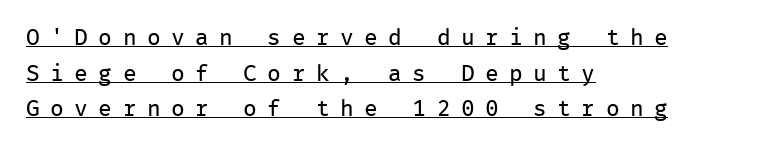
Q: Is the text bold? A: No.
Q: Is the text italic (slanted)? A: No, it is upright.
Q: Is the text underlined? A: Yes.
Q: How is the paragraph aligned? A: Left-aligned.
Q: Is the spacing between letters normal or unusually wide? A: Unusually wide.
Q: Is the spacing between lines tight, normal or loose? A: Normal.
